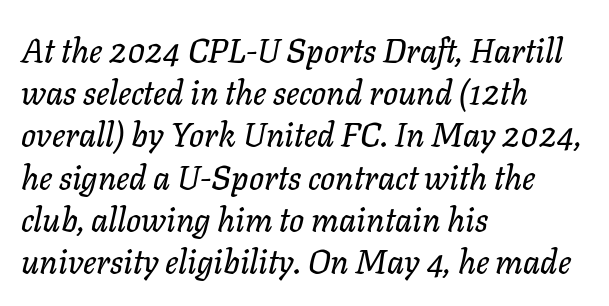
{"italic": "yes", "lean": "right", "slant_degrees": 11, "width": "normal", "stroke_contrast": "low", "x_height": "medium", "monospaced": "no", "underline": "no", "align": "left", "line_spacing": "normal", "line_spacing_ratio": 1.28, "letter_spacing": "normal", "letter_spacing_em": 0.0, "glyph_px": 33}
